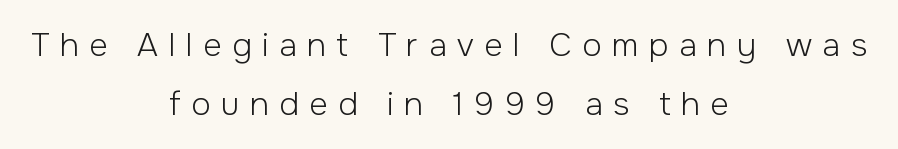
{"serif": "no", "italic": "no", "bold": "no", "weight": "light", "width": "normal", "stroke_contrast": "low", "x_height": "medium", "monospaced": "no", "underline": "no", "align": "center", "line_spacing_ratio": 1.84, "letter_spacing": "wide", "letter_spacing_em": 0.33, "glyph_px": 32}
